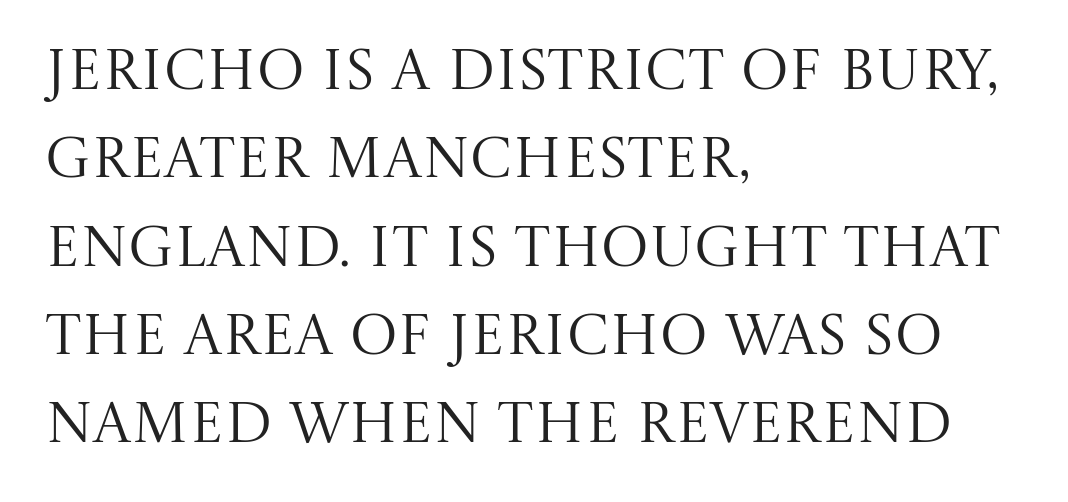
{"serif": "yes", "italic": "no", "bold": "no", "weight": "regular", "width": "normal", "stroke_contrast": "medium", "x_height": "large", "monospaced": "no", "underline": "no", "align": "left", "line_spacing": "normal", "line_spacing_ratio": 1.55, "letter_spacing": "normal", "letter_spacing_em": 0.0, "glyph_px": 57}
